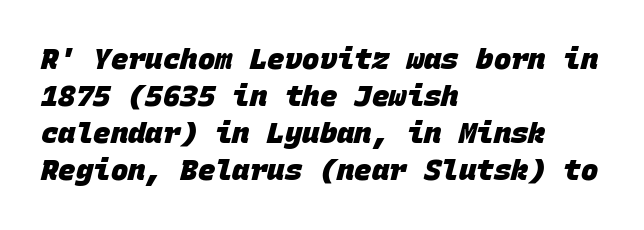
Q: Is the text bold? A: Yes.
Q: Is the typeface a serif or a sans-serif typeface? A: Sans-serif.
Q: Is the text underlined? A: No.
Q: How is the paragraph aligned? A: Left-aligned.
Q: Is the spacing between letters normal or unusually wide? A: Normal.
Q: Is the spacing between lines tight, normal or loose? A: Normal.
Q: Width (condensed, normal, or wide)? A: Normal.
Q: Stroke contrast? A: Low.
Q: x-height? A: Large.
Q: Monospaced? A: Yes.
